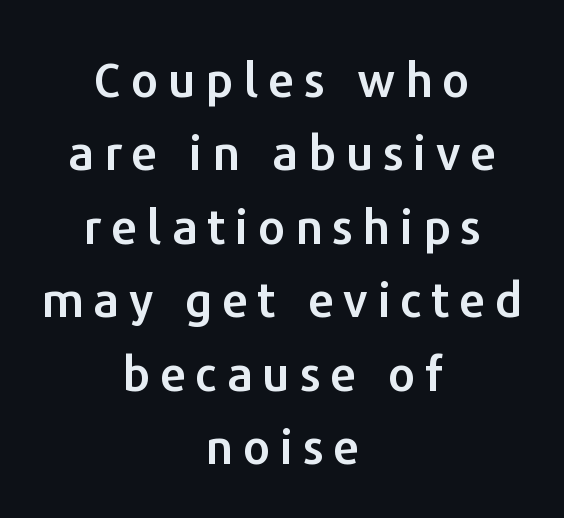
The whitespace from short lines is split evenly between both sides. Caption: expanded tracking, letters set apart. Evenly set lines give the paragraph a standard silhouette. Quick note: not italic, upright. Type without underlining.
